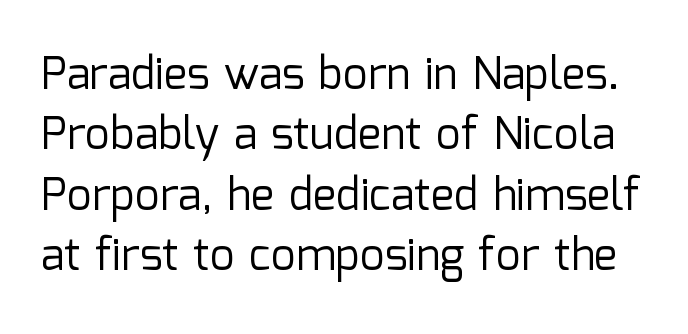
{"serif": "no", "italic": "no", "bold": "no", "weight": "regular", "width": "normal", "stroke_contrast": "low", "x_height": "medium", "monospaced": "no", "underline": "no", "line_spacing": "normal", "line_spacing_ratio": 1.37, "letter_spacing": "normal", "letter_spacing_em": 0.0, "glyph_px": 44}
